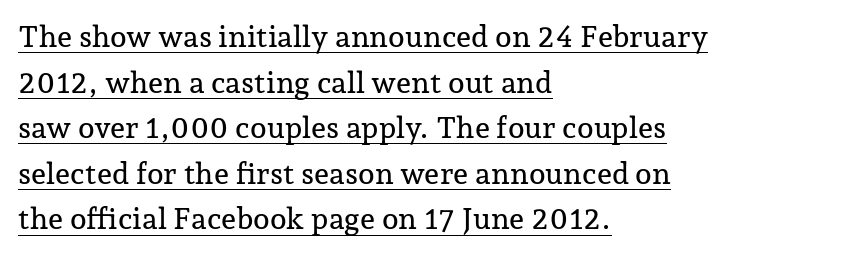
The image shows 30 px serif type, upright; set left-aligned, normal line spacing (1.52x), normal letter spacing, underlined; low stroke contrast and a medium x-height.
